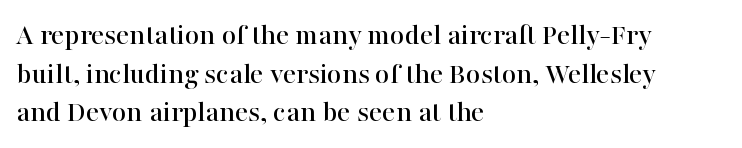
Type without underlining. Is there much room between lines? A standard amount, neither cramped nor airy. Compared with typical body copy, the letter spacing here is the same. Looks like regular typesetting: each glyph gets only the width it needs. To sum up the face: it has serifs. Italic: no, the glyphs are upright roman.
